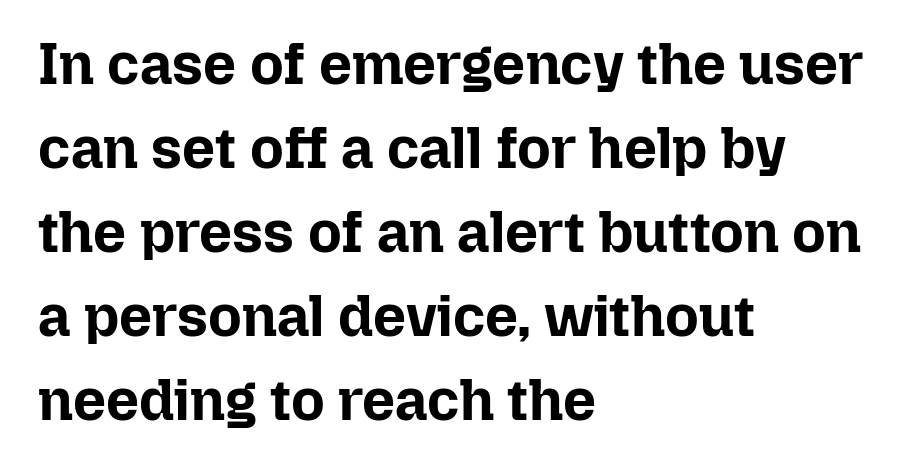
{"italic": "no", "bold": "yes", "weight": "bold", "width": "normal", "stroke_contrast": "low", "x_height": "medium", "monospaced": "no", "underline": "no", "align": "left", "line_spacing": "normal", "line_spacing_ratio": 1.45, "letter_spacing": "normal", "letter_spacing_em": 0.0, "glyph_px": 58}
